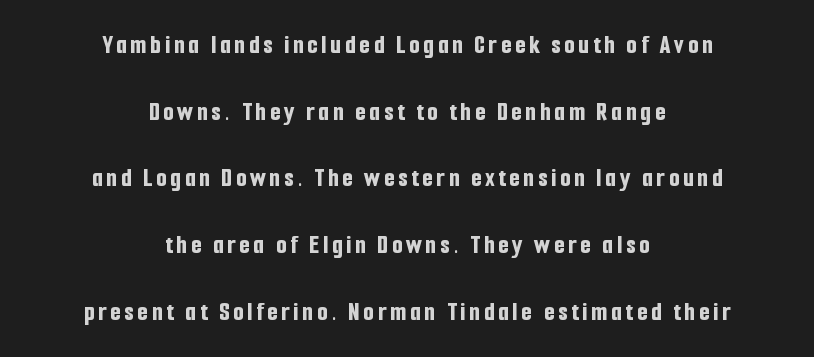
The image shows 27 px bold type, upright; set centered, loose line spacing (2.47x), not underlined.
